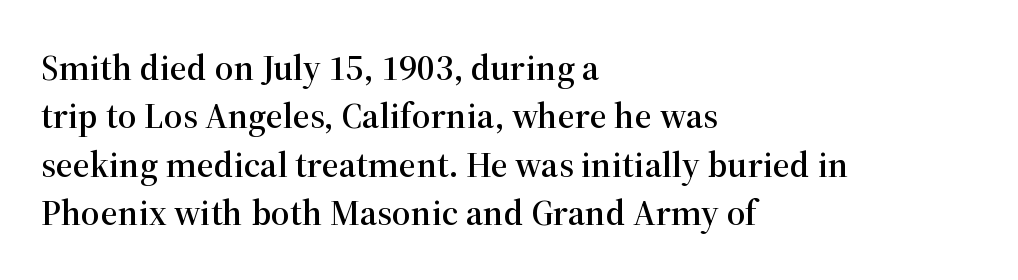
The image shows 37 px serif type, upright; set left-aligned, normal line spacing (1.31x), normal letter spacing, not underlined; high stroke contrast and a medium x-height.
